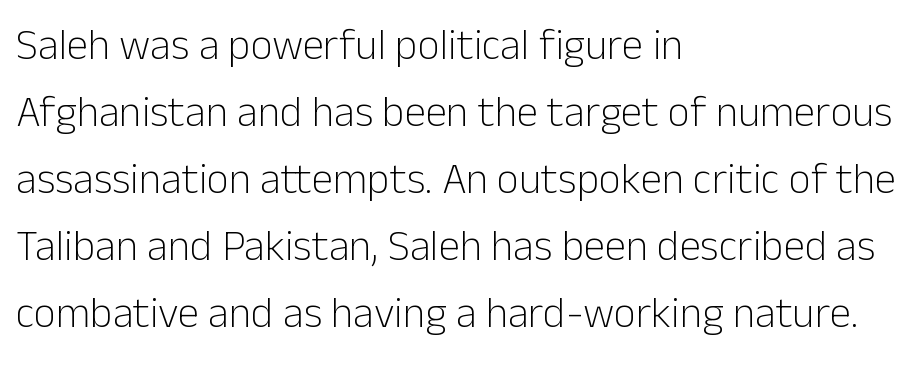
Quick note: not italic, upright. The passage shown is not underscored anywhere. The rag falls on the right side of this text block. Each letter keeps its own natural width here, so spacing adapts to shape. Tracking here is standard; glyphs follow each other at the usual distance.
